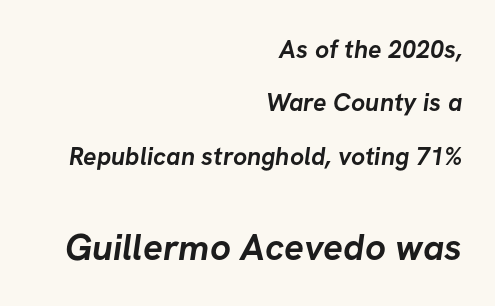
Q: Is the text bold? A: Yes.
Q: Is the typeface a serif or a sans-serif typeface? A: Sans-serif.
Q: Is the text underlined? A: No.
Q: How is the paragraph aligned? A: Right-aligned.
Q: Is the spacing between letters normal or unusually wide? A: Normal.
Q: Is the spacing between lines tight, normal or loose? A: Loose.
Q: Which block of text is set in a larger size, the first (top) or the second (bottom)? A: The second (bottom) one.
Q: Width (condensed, normal, or wide)? A: Normal.
Q: Stroke contrast? A: Low.
Q: x-height? A: Medium.
Q: Monospaced? A: No.
